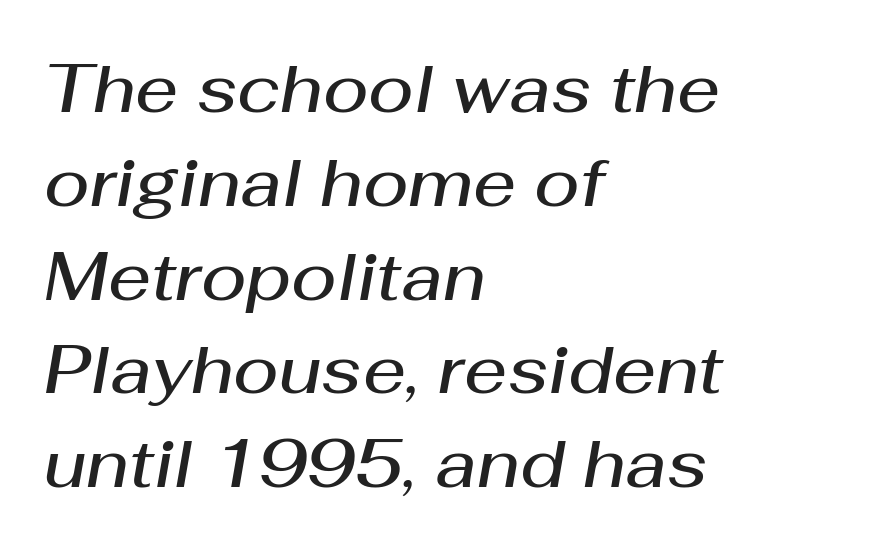
The image shows 67 px semibold type, italic (leaning right); set left-aligned, normal line spacing (1.4x), normal letter spacing, not underlined; medium stroke contrast and a medium x-height.
